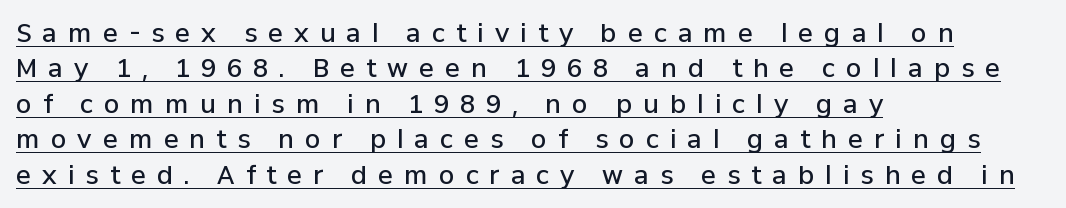
Q: Is the text bold? A: Semi-bold.
Q: Is the text italic (slanted)? A: No, it is upright.
Q: Is the text underlined? A: Yes.
Q: How is the paragraph aligned? A: Left-aligned.
Q: Is the spacing between letters normal or unusually wide? A: Unusually wide.
Q: Is the spacing between lines tight, normal or loose? A: Normal.
